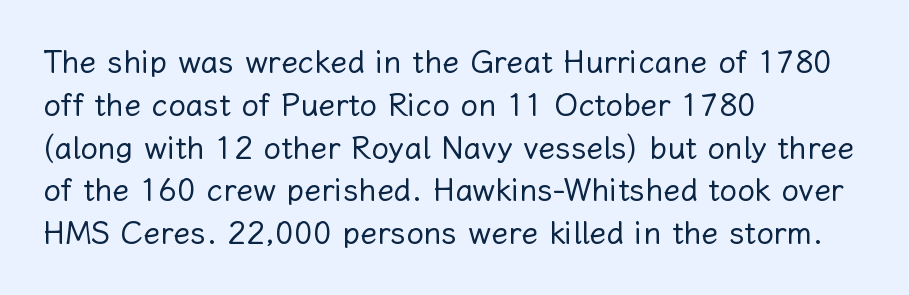
{"italic": "no", "bold": "no", "weight": "regular", "width": "normal", "stroke_contrast": "low", "x_height": "medium", "monospaced": "no", "underline": "no", "align": "left", "line_spacing": "normal", "line_spacing_ratio": 1.38, "letter_spacing": "normal", "letter_spacing_em": 0.0, "glyph_px": 31}
